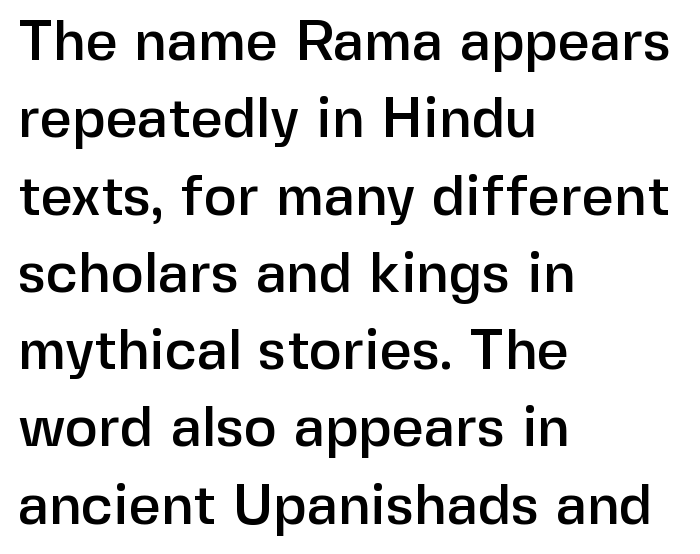
What kind of face is this? One without serifs — a sans. Visually the block forms a straight wall on the left and a jagged coastline on the right. This sample keeps an unexceptional amount of space between lines. The foot of each line stays bare and open. These lines keep a tight, regular rhythm from letter to letter.
